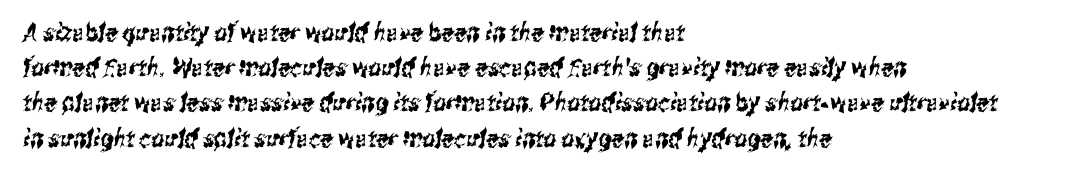
{"underline": "no", "align": "left", "line_spacing": "normal", "line_spacing_ratio": 1.41, "letter_spacing": "normal", "letter_spacing_em": 0.0, "glyph_px": 25}
